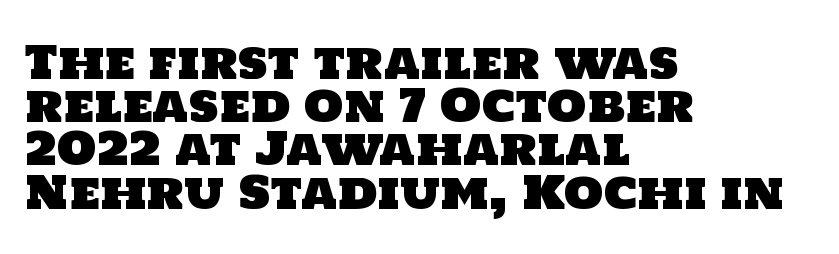
Q: Is the typeface a serif or a sans-serif typeface? A: Sans-serif.
Q: Is the text underlined? A: No.
Q: How is the paragraph aligned? A: Left-aligned.
Q: Is the spacing between letters normal or unusually wide? A: Normal.
Q: Is the spacing between lines tight, normal or loose? A: Tight.
Q: Width (condensed, normal, or wide)? A: Normal.
Q: Stroke contrast? A: Low.
Q: x-height? A: Large.
Q: Monospaced? A: No.
